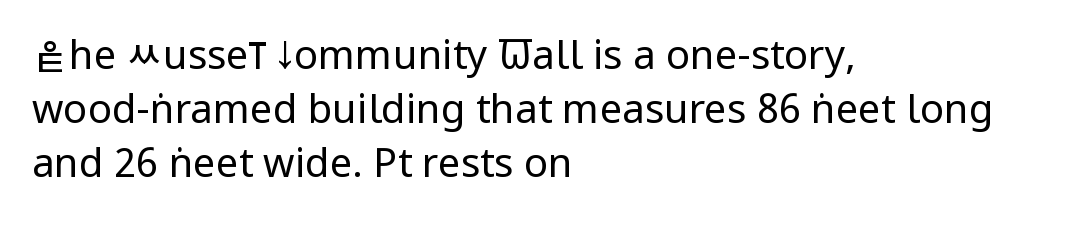
The text block is weighted toward the left margin, trailing off unevenly rightward. Character widths vary here, with narrow letters taking less room than wide ones. The axis of the letterforms is exactly vertical. The font is comparable to plain body text, perhaps lighter. Words float on clear page, feet unadorned.
